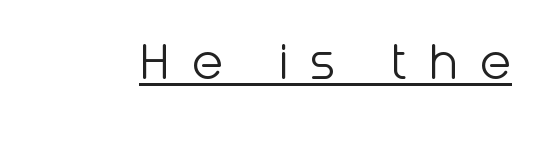
Q: Is the text bold? A: No.
Q: Is the text italic (slanted)? A: No, it is upright.
Q: Is the typeface a serif or a sans-serif typeface? A: Sans-serif.
Q: Is the text underlined? A: Yes.
Q: Is the spacing between letters normal or unusually wide? A: Unusually wide.
Q: Width (condensed, normal, or wide)? A: Normal.
Q: Stroke contrast? A: Low.
Q: x-height? A: Medium.
Q: Monospaced? A: No.
